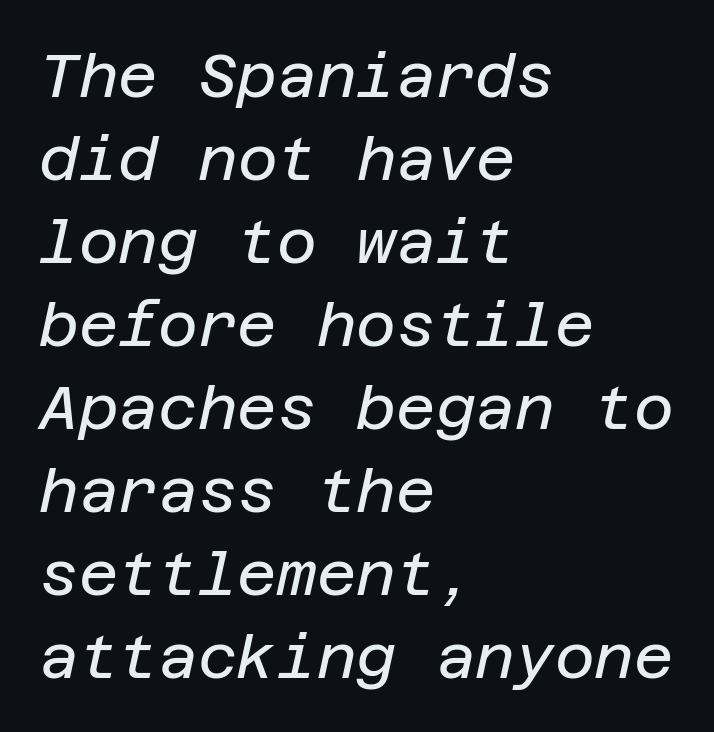
Q: Is the text bold? A: No.
Q: Is the text italic (slanted)? A: Yes, it leans right by about 12 degrees.
Q: Is the text underlined? A: No.
Q: How is the paragraph aligned? A: Left-aligned.
Q: Is the spacing between letters normal or unusually wide? A: Normal.
Q: Is the spacing between lines tight, normal or loose? A: Normal.
Q: Width (condensed, normal, or wide)? A: Normal.
Q: Stroke contrast? A: Low.
Q: x-height? A: Large.
